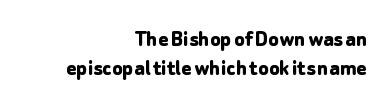
The image shows 24 px bold type, upright; set right-aligned, line spacing 1.21x, normal letter spacing, not underlined.
